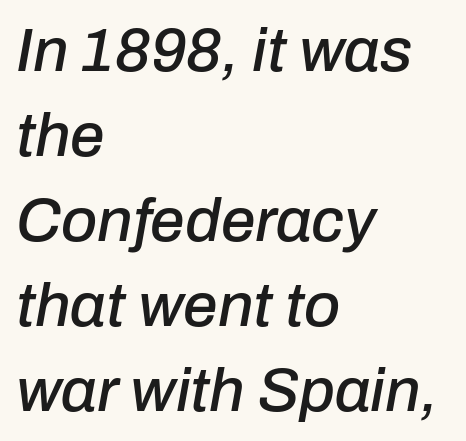
Glyph-to-glyph distance matches everyday printed text. Bare-footed words on every line. Each line starts at the same left margin while the right side varies. The face used here has a pronounced slope to its letters. Looks like regular typesetting: each glyph gets only the width it needs.
